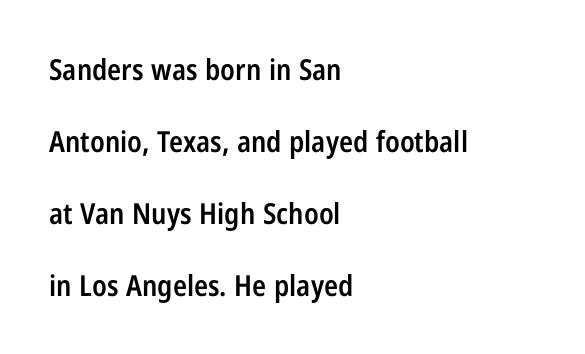
{"serif": "no", "italic": "no", "bold": "semi", "weight": "semibold", "width": "condensed", "stroke_contrast": "low", "x_height": "medium", "monospaced": "no", "underline": "no", "align": "left", "line_spacing": "loose", "line_spacing_ratio": 2.48, "letter_spacing": "normal", "letter_spacing_em": 0.0, "glyph_px": 29}
